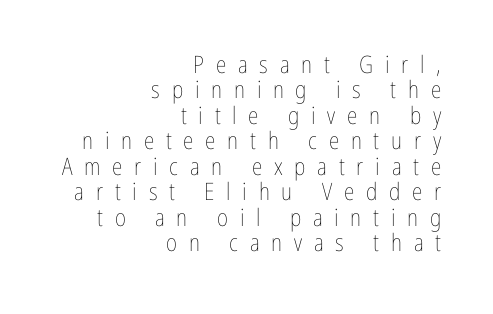
The image shows 24 px text type, upright; set right-aligned, tight line spacing (1.06x), unusually wide letter spacing (+0.49 em), not underlined.
